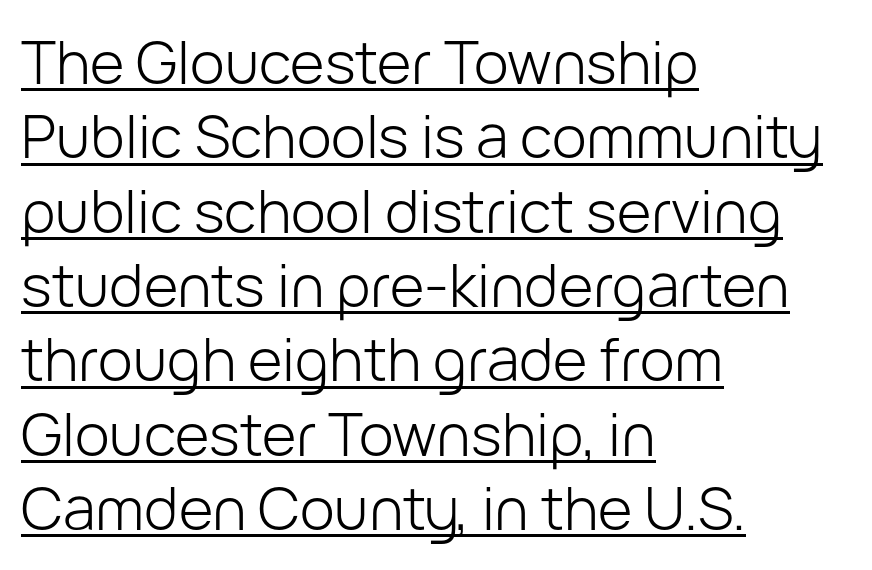
The image shows 59 px light sans-serif type, upright; set left-aligned, normal line spacing (1.26x), normal letter spacing, underlined; low stroke contrast and a medium x-height.
